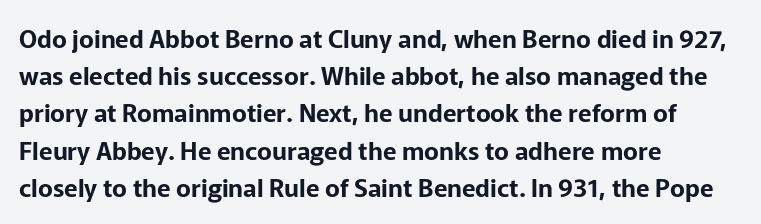
The image shows 25 px text type, upright; set left-aligned, normal line spacing (1.49x), normal letter spacing, not underlined.
